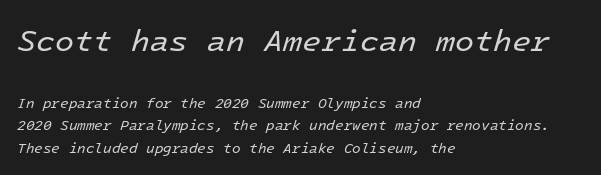
Each letter, wide or thin by design, is forced into the same width here. Any mark beneath the type? The region is blank. Quick note: italic. Summary of vertical rhythm: regular, with standard interline spacing. Notice how the passage keeps a crisp vertical edge on the left only.
